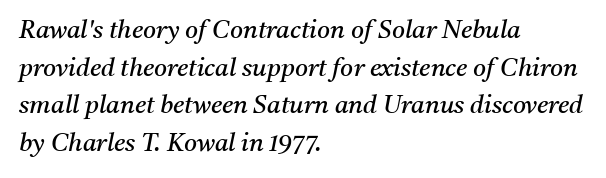
Q: Is the text bold? A: No.
Q: Is the text italic (slanted)? A: Yes, it leans right by about 11 degrees.
Q: Is the text underlined? A: No.
Q: How is the paragraph aligned? A: Left-aligned.
Q: Is the spacing between letters normal or unusually wide? A: Normal.
Q: Is the spacing between lines tight, normal or loose? A: Normal.
